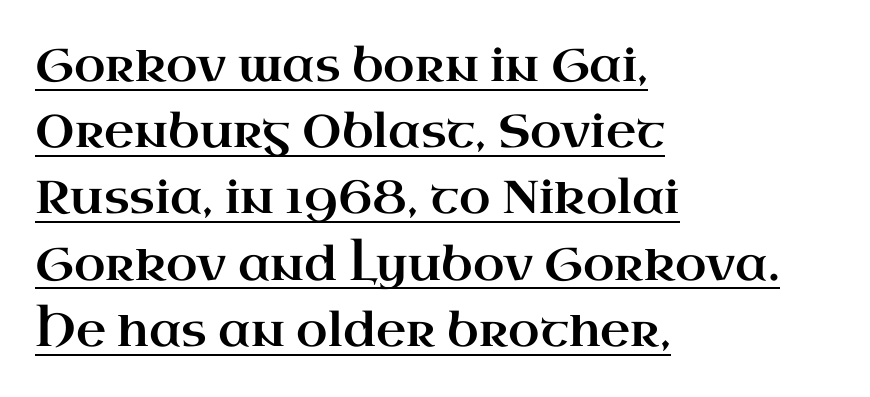
Q: Is the text italic (slanted)? A: No, it is upright.
Q: Is the typeface a serif or a sans-serif typeface? A: Serif.
Q: Is the text underlined? A: Yes.
Q: How is the paragraph aligned? A: Left-aligned.
Q: Is the spacing between letters normal or unusually wide? A: Normal.
Q: Is the spacing between lines tight, normal or loose? A: Normal.
Q: Width (condensed, normal, or wide)? A: Wide.
Q: Stroke contrast? A: High.
Q: x-height? A: Small.
Q: Monospaced? A: No.
